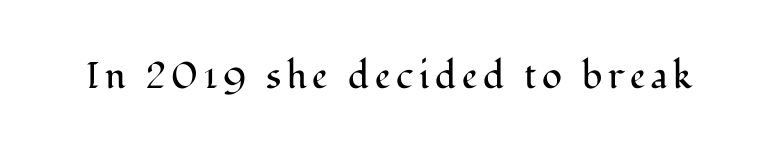
The image shows 37 px regular-weight serif type, upright; set not underlined; medium stroke contrast and a medium x-height.
